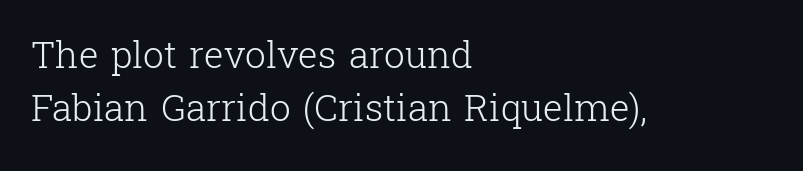
{"serif": "yes", "italic": "no", "bold": "no", "weight": "light", "width": "normal", "stroke_contrast": "low", "x_height": "medium", "monospaced": "no", "underline": "no", "align": "left", "line_spacing": "normal", "line_spacing_ratio": 1.42, "letter_spacing": "normal", "letter_spacing_em": 0.0, "glyph_px": 37}
